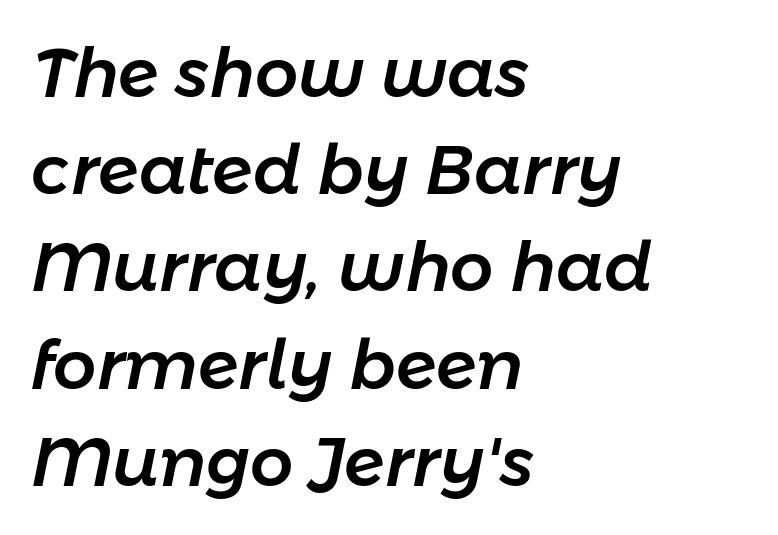
Q: Is the text italic (slanted)? A: Yes, it leans right by about 11 degrees.
Q: Is the text underlined? A: No.
Q: How is the paragraph aligned? A: Left-aligned.
Q: Is the spacing between letters normal or unusually wide? A: Normal.
Q: Is the spacing between lines tight, normal or loose? A: Normal.
Q: Width (condensed, normal, or wide)? A: Normal.
Q: Stroke contrast? A: Low.
Q: x-height? A: Medium.
Q: Monospaced? A: No.
